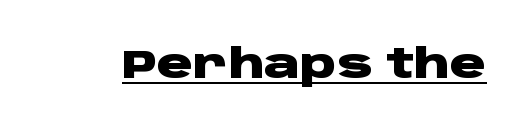
Think of a printed novel: that variable character pitch is what you see here. The font is running at its bold setting. Decoration check: the copy is underlined. Inter-character spacing is left at the font's built-in metrics. Does the type have serifs? No, each stem ends abruptly. Unlike italic type, these characters show no tilt at all.
